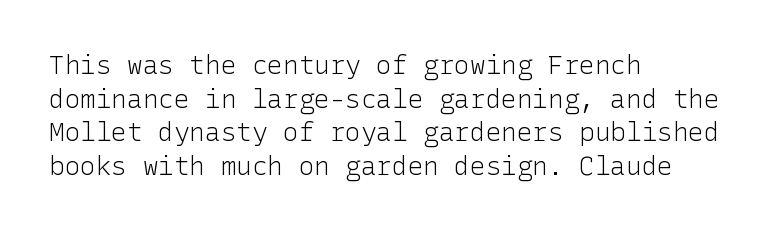
{"italic": "no", "bold": "no", "underline": "no", "align": "left", "line_spacing": "normal", "line_spacing_ratio": 1.29, "letter_spacing": "normal", "letter_spacing_em": 0.0, "glyph_px": 26}
